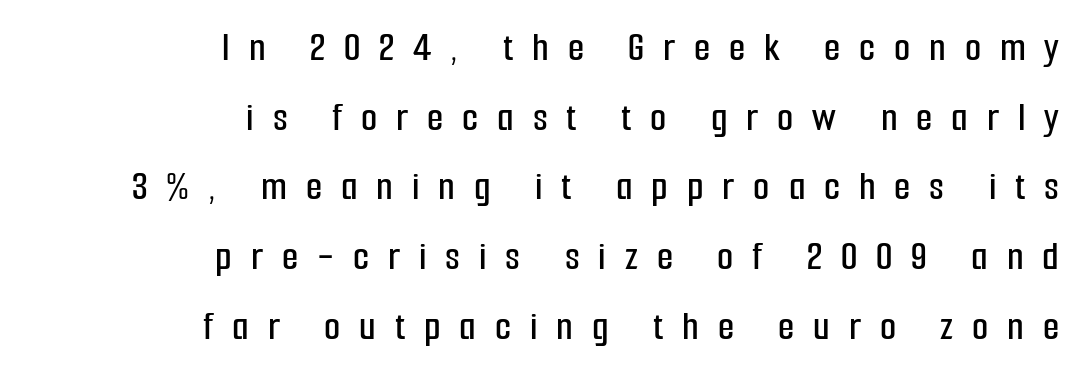
Q: Is the text italic (slanted)? A: No, it is upright.
Q: Is the typeface a serif or a sans-serif typeface? A: Sans-serif.
Q: Is the text underlined? A: No.
Q: How is the paragraph aligned? A: Right-aligned.
Q: Is the spacing between letters normal or unusually wide? A: Unusually wide.
Q: Is the spacing between lines tight, normal or loose? A: Normal.
Q: Width (condensed, normal, or wide)? A: Condensed.
Q: Stroke contrast? A: Low.
Q: x-height? A: Medium.
Q: Monospaced? A: No.
